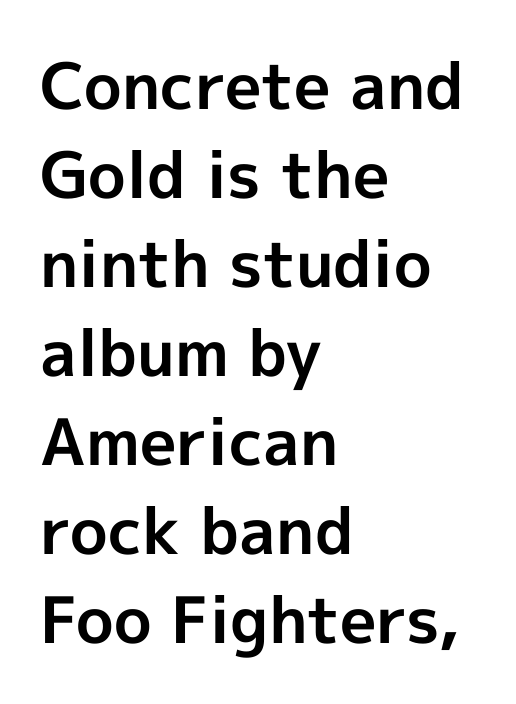
{"serif": "no", "italic": "no", "bold": "yes", "weight": "bold", "width": "normal", "x_height": "medium", "monospaced": "no", "underline": "no", "align": "left", "line_spacing": "normal", "line_spacing_ratio": 1.39, "letter_spacing": "normal", "letter_spacing_em": 0.0, "glyph_px": 64}
